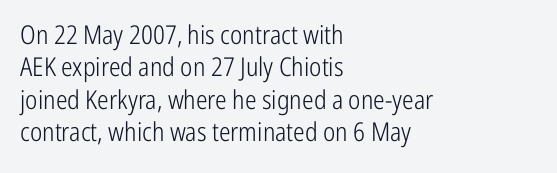
Line spacing here is normal. Nobody touched the tracking dial on this one. Quick note: underline off. Designer's note — italics off, roman on. The lines are quadded left.
